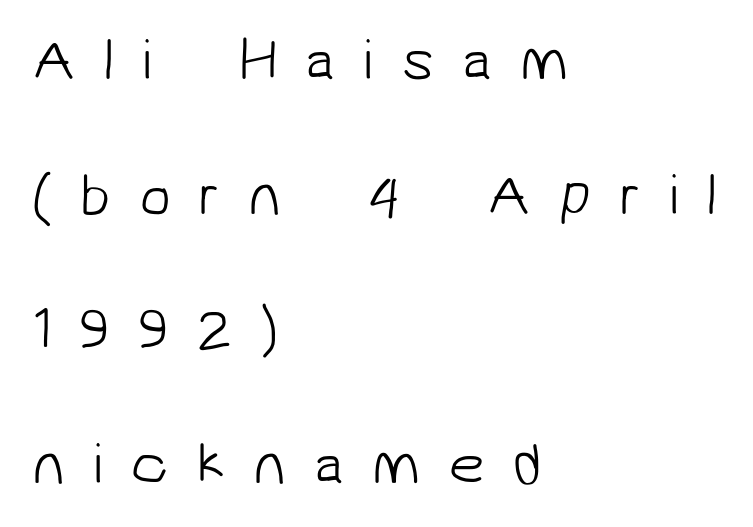
The image shows 58 px light sans-serif type; set left-aligned, loose line spacing (2.32x), unusually wide letter spacing (+0.48 em), not underlined; low stroke contrast and a medium x-height.
